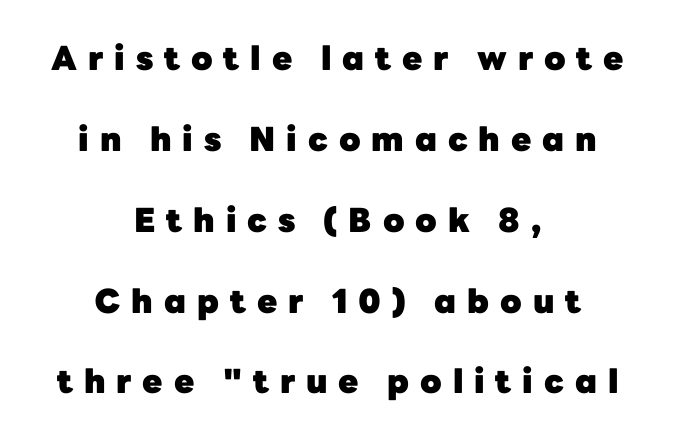
Clear beneath every line of the passage. Its strokes are broad and dark, the hallmark of bold type. The rendering uses a large line-height, opening up the rows. To sum up the face: it is a sans, with no serifs. These lines stack symmetrically, like a column narrowing and widening about its center. Think of a printed novel: that variable character pitch is what you see here.
